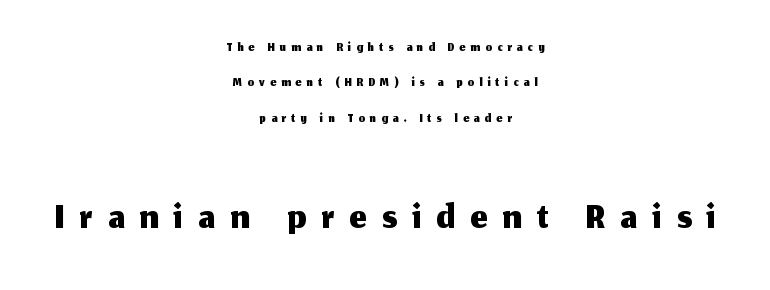
{"serif": "no", "italic": "no", "width": "normal", "stroke_contrast": "medium", "x_height": "medium", "monospaced": "no", "underline": "no", "align": "center", "line_spacing_ratio": 1.77, "letter_spacing": "wide", "letter_spacing_em": 0.26, "larger_block": "second", "size_ratio": 2.95, "glyph_px": 59}
